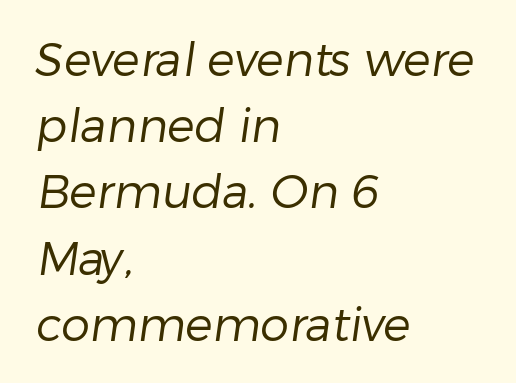
Q: Is the text bold? A: No.
Q: Is the typeface a serif or a sans-serif typeface? A: Sans-serif.
Q: Is the text underlined? A: No.
Q: How is the paragraph aligned? A: Left-aligned.
Q: Is the spacing between letters normal or unusually wide? A: Normal.
Q: Is the spacing between lines tight, normal or loose? A: Normal.
Q: Width (condensed, normal, or wide)? A: Normal.
Q: Stroke contrast? A: Low.
Q: x-height? A: Medium.
Q: Monospaced? A: No.
